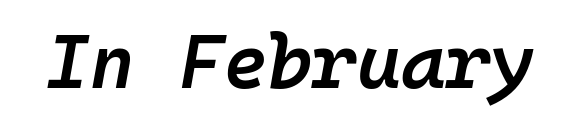
Q: Is the text bold? A: Semi-bold.
Q: Is the text italic (slanted)? A: Yes, it leans right by about 10 degrees.
Q: Is the text underlined? A: No.
Q: Is the spacing between letters normal or unusually wide? A: Normal.
Q: Width (condensed, normal, or wide)? A: Normal.
Q: Stroke contrast? A: Low.
Q: x-height? A: Medium.
Q: Monospaced? A: Yes.
